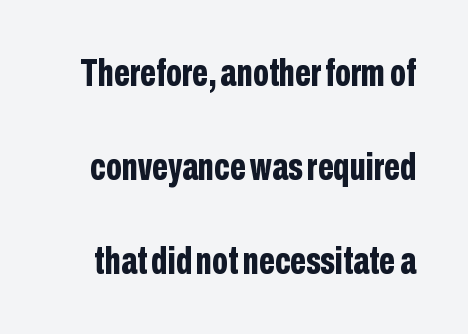
Line spacing here is loose. Letterform terminals end flat and unadorned throughout the passage. Is the letter spacing exaggerated? No — it looks like the ordinary default. The lettering stays uniformly vertical, giving the passage a roman look. Unmarked baselines from the first word to the last. Spacing verdict: proportional, widths tailored to each character.
